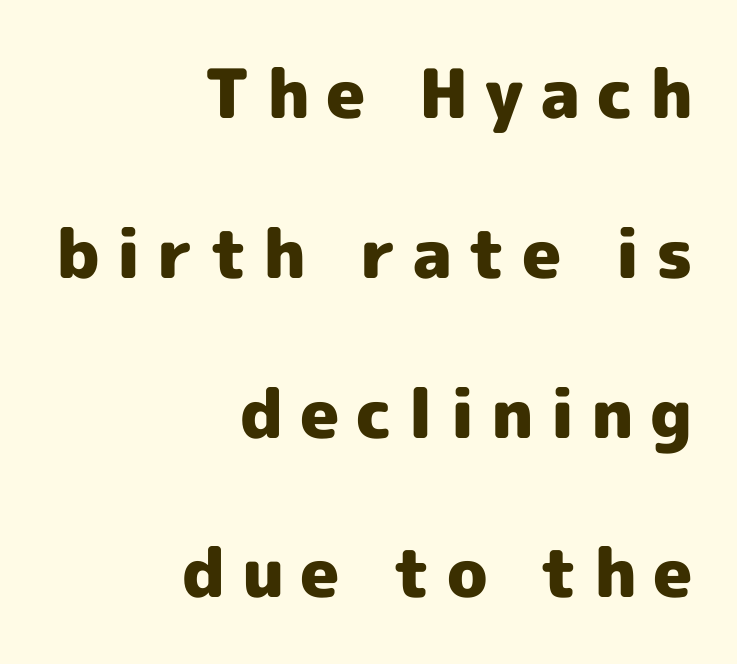
Q: Is the text bold? A: Yes.
Q: Is the text italic (slanted)? A: No, it is upright.
Q: Is the typeface a serif or a sans-serif typeface? A: Sans-serif.
Q: Is the text underlined? A: No.
Q: How is the paragraph aligned? A: Right-aligned.
Q: Is the spacing between letters normal or unusually wide? A: Unusually wide.
Q: Is the spacing between lines tight, normal or loose? A: Loose.
Q: Width (condensed, normal, or wide)? A: Normal.
Q: x-height? A: Medium.
Q: Monospaced? A: No.
